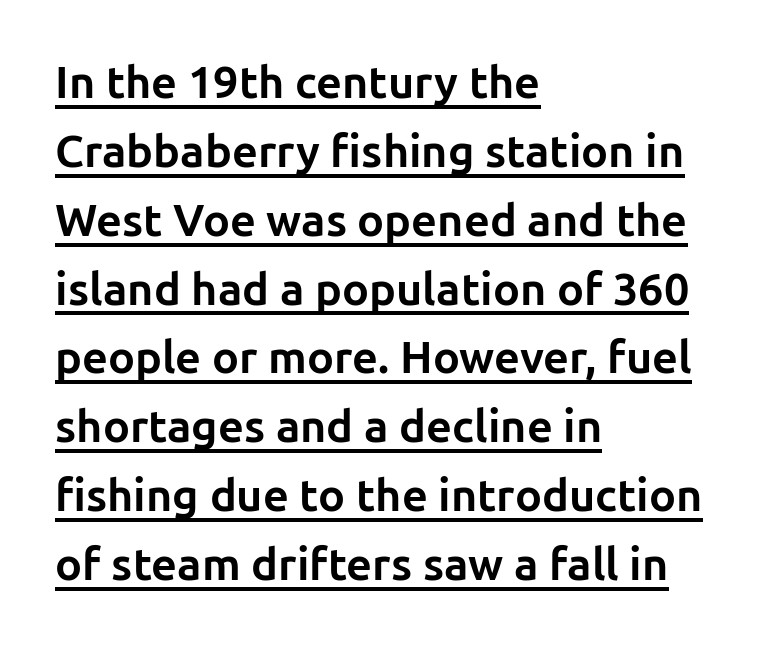
The image shows 45 px bold sans-serif type, upright; set left-aligned, normal line spacing (1.53x), normal letter spacing, underlined; low stroke contrast and a medium x-height.
